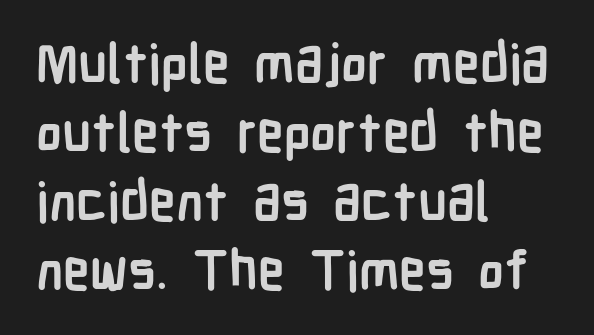
The glyphs in this specimen are sans serif. Every stem runs plumb, perpendicular to the baseline. Rows of type keep a routine distance in the vertical direction. Each row of text sits above clean, open space. Typesetter's note: full bold, strokes at maximum text heaviness.
